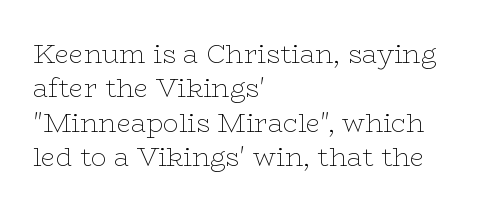
The image shows 26 px text type, upright; set left-aligned, normal line spacing (1.32x), normal letter spacing, not underlined.
